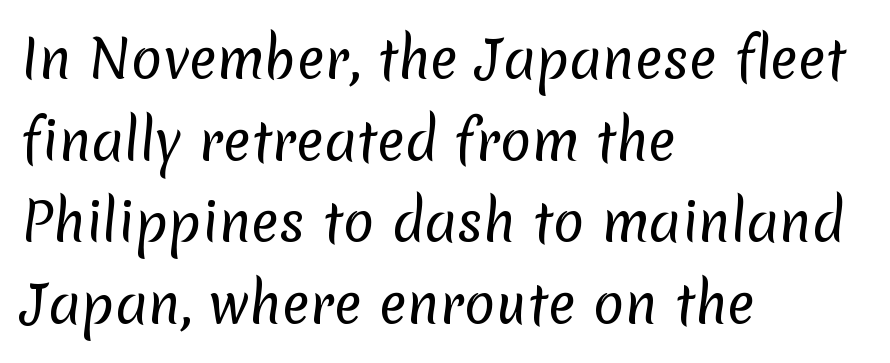
{"serif": "no", "bold": "no", "weight": "regular", "width": "normal", "stroke_contrast": "low", "x_height": "medium", "monospaced": "no", "underline": "no", "align": "left", "line_spacing": "normal", "line_spacing_ratio": 1.57, "letter_spacing": "normal", "letter_spacing_em": 0.0, "glyph_px": 52}
